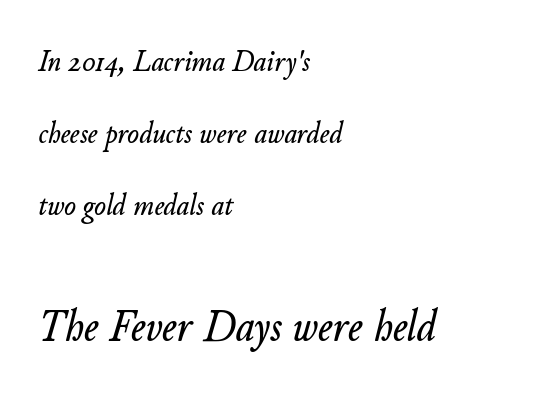
Q: Is the text italic (slanted)? A: Yes, it leans right by about 11 degrees.
Q: Is the text underlined? A: No.
Q: How is the paragraph aligned? A: Left-aligned.
Q: Is the spacing between letters normal or unusually wide? A: Normal.
Q: Is the spacing between lines tight, normal or loose? A: Loose.
Q: Which block of text is set in a larger size, the first (top) or the second (bottom)? A: The second (bottom) one.
Q: Width (condensed, normal, or wide)? A: Normal.
Q: Stroke contrast? A: Low.
Q: x-height? A: Small.
Q: Monospaced? A: No.
